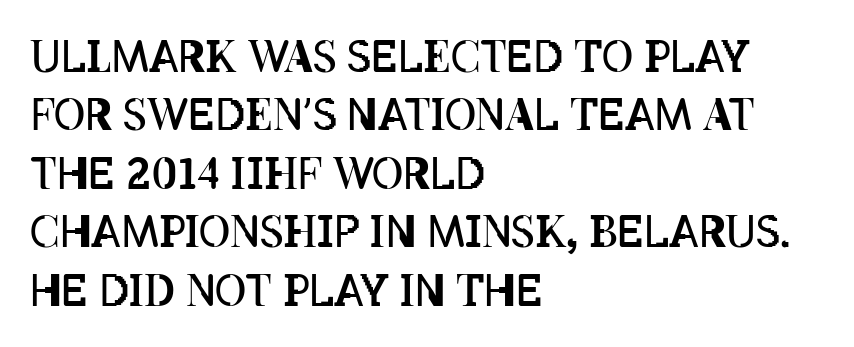
Lines of text with bare space underneath. No heavy texture on the line: the type isn't bold. It's the straight-up-and-down kind of type. These lines stack with their left ends in a neat column.
